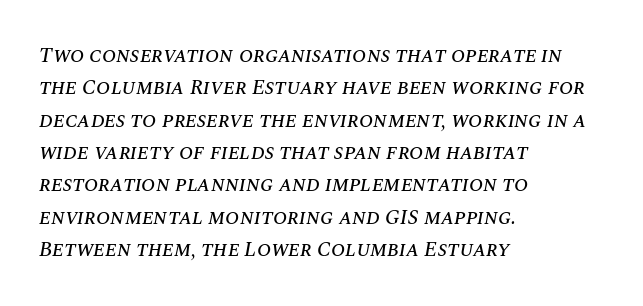
{"italic": "yes", "lean": "right", "slant_degrees": 10, "underline": "no", "align": "left", "line_spacing": "normal", "line_spacing_ratio": 1.54, "letter_spacing": "normal", "letter_spacing_em": 0.0, "glyph_px": 21}
